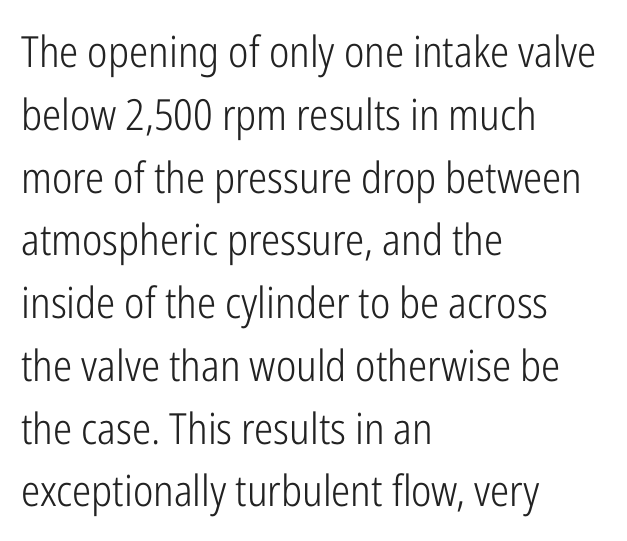
Q: Is the text bold? A: No.
Q: Is the text italic (slanted)? A: No, it is upright.
Q: Is the typeface a serif or a sans-serif typeface? A: Sans-serif.
Q: Is the text underlined? A: No.
Q: How is the paragraph aligned? A: Left-aligned.
Q: Is the spacing between letters normal or unusually wide? A: Normal.
Q: Is the spacing between lines tight, normal or loose? A: Normal.
Q: Width (condensed, normal, or wide)? A: Condensed.
Q: Stroke contrast? A: Low.
Q: x-height? A: Medium.
Q: Monospaced? A: No.
